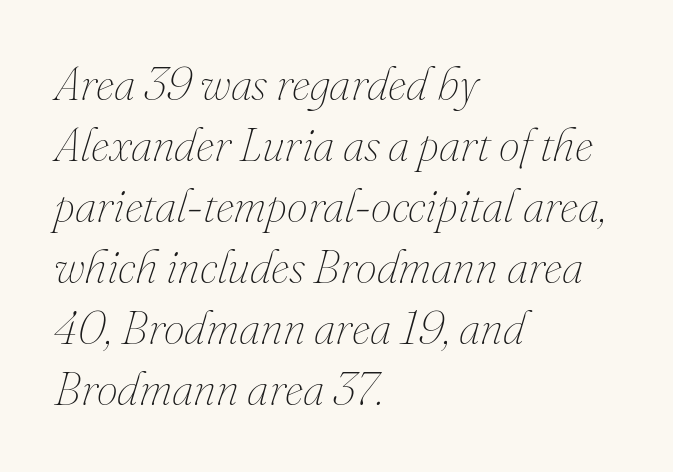
Q: Is the text bold? A: No.
Q: Is the text italic (slanted)? A: Yes, it leans right by about 16 degrees.
Q: Is the text underlined? A: No.
Q: How is the paragraph aligned? A: Left-aligned.
Q: Is the spacing between letters normal or unusually wide? A: Normal.
Q: Is the spacing between lines tight, normal or loose? A: Normal.
Q: Width (condensed, normal, or wide)? A: Normal.
Q: Stroke contrast? A: Medium.
Q: x-height? A: Small.
Q: Monospaced? A: No.
